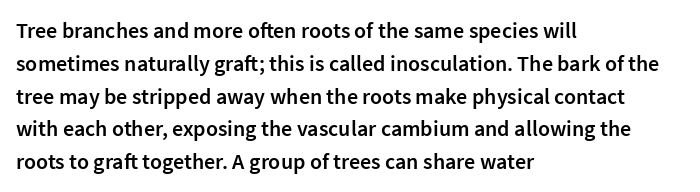
Q: Is the text bold? A: Semi-bold.
Q: Is the text italic (slanted)? A: No, it is upright.
Q: Is the text underlined? A: No.
Q: How is the paragraph aligned? A: Left-aligned.
Q: Is the spacing between letters normal or unusually wide? A: Normal.
Q: Is the spacing between lines tight, normal or loose? A: Normal.
